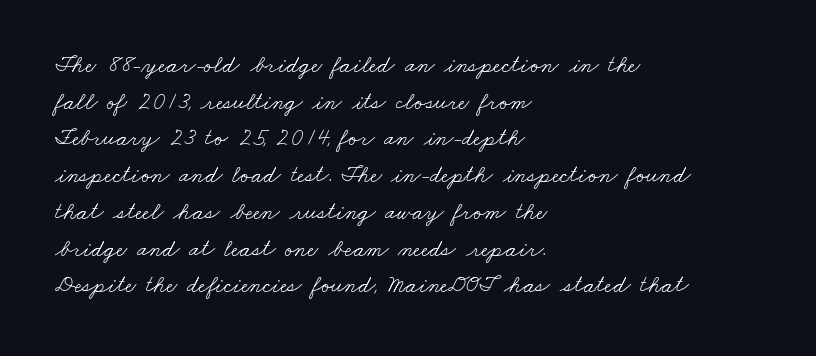
The image shows 24 px text type; set left-aligned, normal line spacing (1.53x), normal letter spacing, not underlined.
